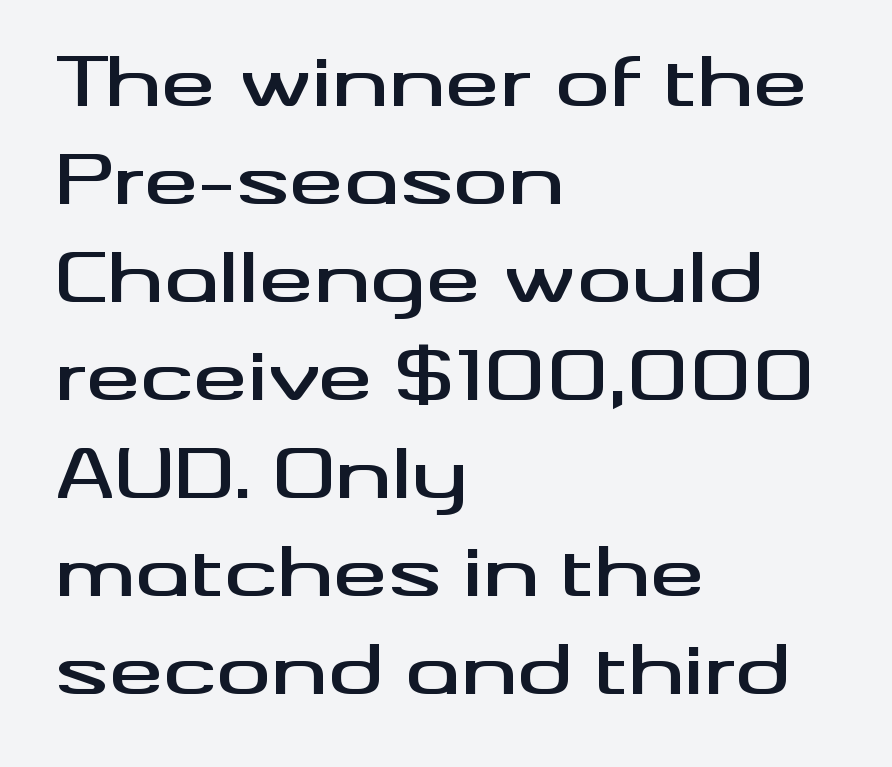
Q: Is the text italic (slanted)? A: No, it is upright.
Q: Is the typeface a serif or a sans-serif typeface? A: Sans-serif.
Q: Is the text underlined? A: No.
Q: How is the paragraph aligned? A: Left-aligned.
Q: Is the spacing between letters normal or unusually wide? A: Normal.
Q: Is the spacing between lines tight, normal or loose? A: Normal.
Q: Width (condensed, normal, or wide)? A: Wide.
Q: Stroke contrast? A: Medium.
Q: x-height? A: Small.
Q: Monospaced? A: No.
